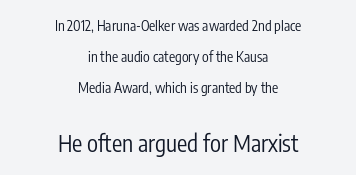
Q: Is the text bold? A: No.
Q: Is the text italic (slanted)? A: No, it is upright.
Q: Is the text underlined? A: No.
Q: How is the paragraph aligned? A: Centered.
Q: Is the spacing between letters normal or unusually wide? A: Normal.
Q: Is the spacing between lines tight, normal or loose? A: Loose.
Q: Which block of text is set in a larger size, the first (top) or the second (bottom)? A: The second (bottom) one.
